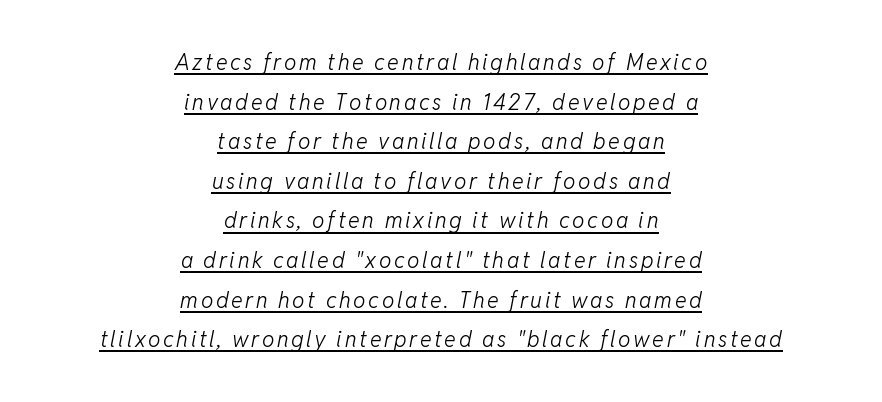
{"italic": "yes", "lean": "right", "slant_degrees": 11, "bold": "no", "underline": "yes", "align": "center", "line_spacing_ratio": 1.8, "glyph_px": 22}
